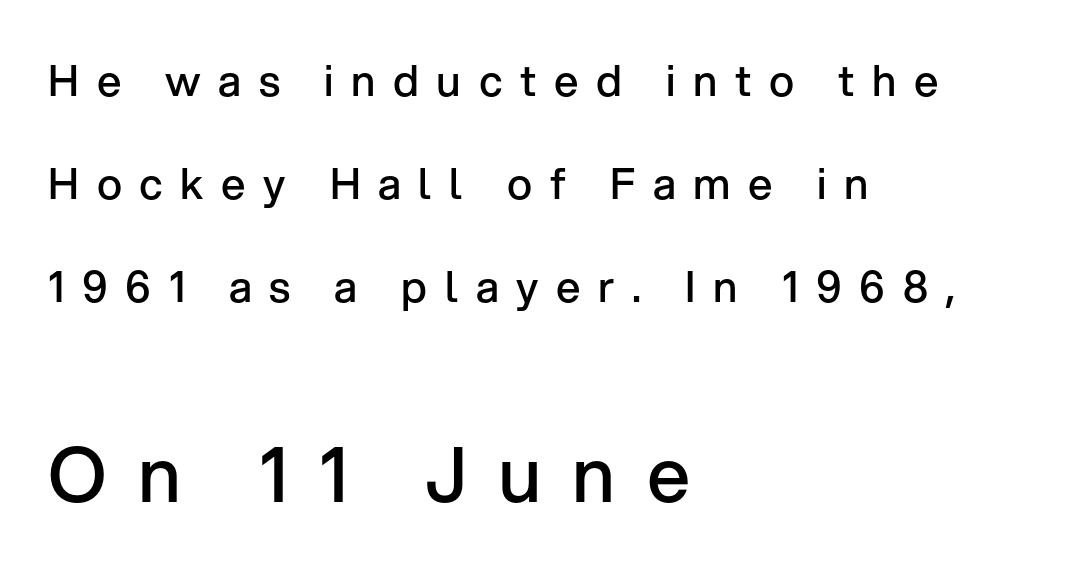
Q: Is the text bold? A: Semi-bold.
Q: Is the text italic (slanted)? A: No, it is upright.
Q: Is the typeface a serif or a sans-serif typeface? A: Sans-serif.
Q: Is the text underlined? A: No.
Q: How is the paragraph aligned? A: Left-aligned.
Q: Is the spacing between letters normal or unusually wide? A: Unusually wide.
Q: Is the spacing between lines tight, normal or loose? A: Loose.
Q: Which block of text is set in a larger size, the first (top) or the second (bottom)? A: The second (bottom) one.
Q: Width (condensed, normal, or wide)? A: Normal.
Q: Stroke contrast? A: Low.
Q: x-height? A: Medium.
Q: Monospaced? A: No.
